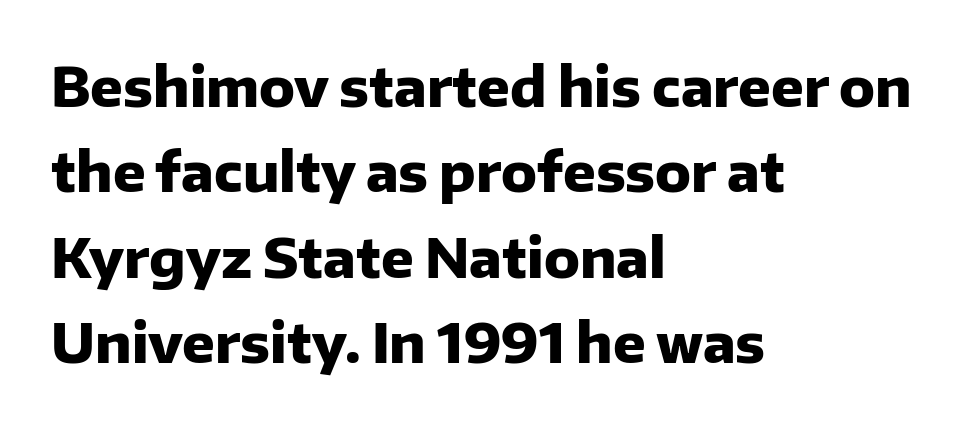
Q: Is the text bold? A: Yes.
Q: Is the text italic (slanted)? A: No, it is upright.
Q: Is the typeface a serif or a sans-serif typeface? A: Sans-serif.
Q: Is the text underlined? A: No.
Q: How is the paragraph aligned? A: Left-aligned.
Q: Is the spacing between letters normal or unusually wide? A: Normal.
Q: Is the spacing between lines tight, normal or loose? A: Normal.
Q: Width (condensed, normal, or wide)? A: Normal.
Q: Stroke contrast? A: Low.
Q: x-height? A: Medium.
Q: Monospaced? A: No.
